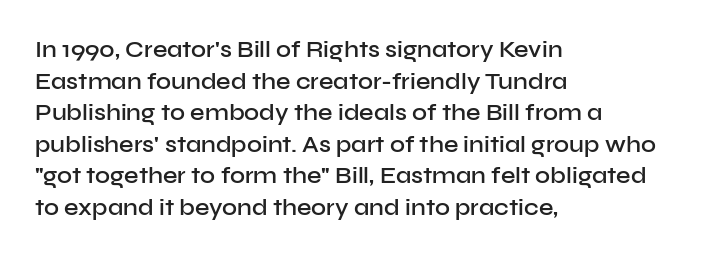
{"italic": "no", "bold": "semi", "underline": "no", "align": "left", "line_spacing": "normal", "line_spacing_ratio": 1.37, "letter_spacing": "normal", "letter_spacing_em": 0.0, "glyph_px": 23}
